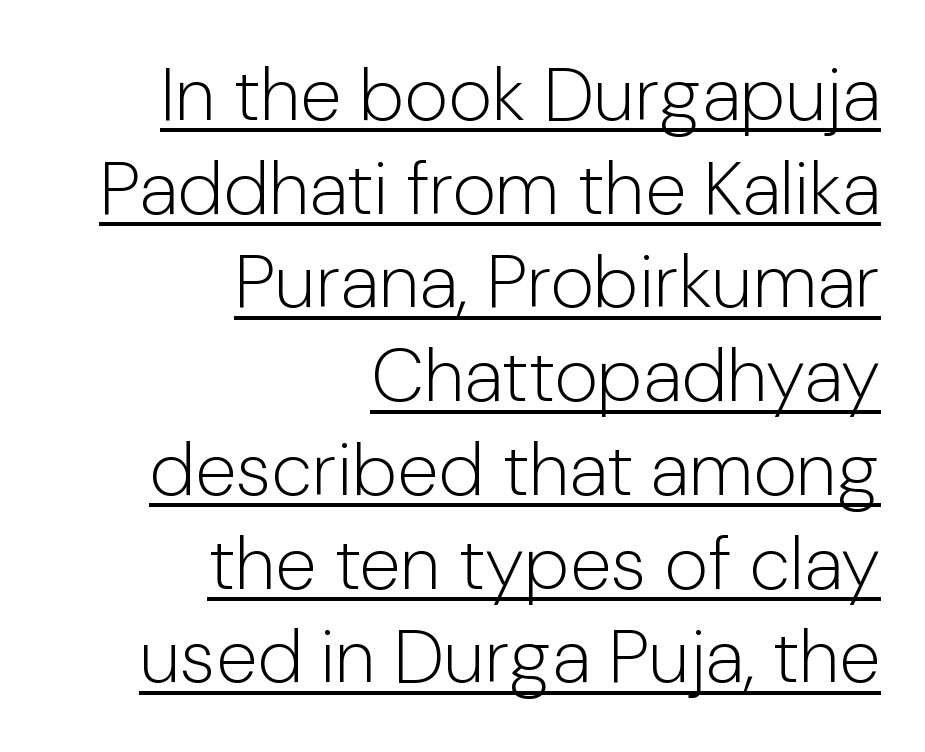
The image shows 75 px light sans-serif type, upright; set right-aligned, normal line spacing (1.25x), normal letter spacing, underlined; low stroke contrast and a medium x-height.
